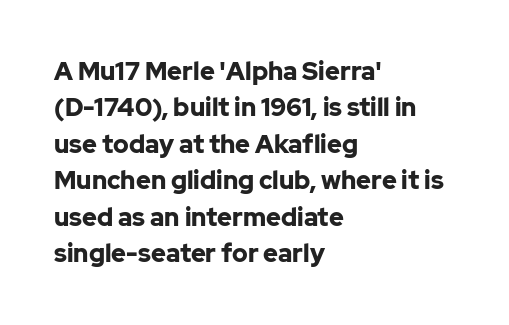
The letters are bold, with thick, heavy strokes. If you measured baseline to baseline, you'd find a middling distance. Posture: straight, roman, zero tilt. No word sits above an underline.
